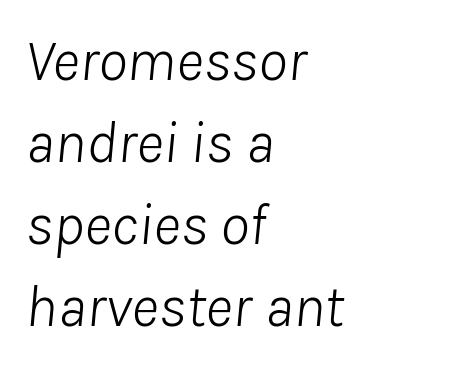
Q: Is the text bold? A: No.
Q: Is the text italic (slanted)? A: Yes, it leans right by about 8 degrees.
Q: Is the text underlined? A: No.
Q: How is the paragraph aligned? A: Left-aligned.
Q: Is the spacing between letters normal or unusually wide? A: Normal.
Q: Is the spacing between lines tight, normal or loose? A: Normal.
Q: Width (condensed, normal, or wide)? A: Normal.
Q: Stroke contrast? A: Low.
Q: x-height? A: Medium.
Q: Monospaced? A: No.
